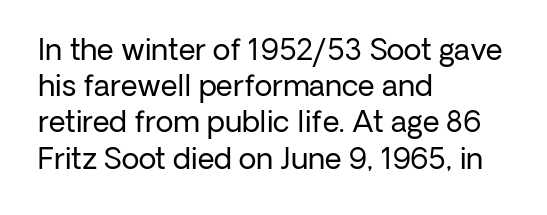
The passage shown is not bold in any degree. This rendering features lettering with no underline. Tall strokes in this sample are plumb rather than angled. Alignment: flush left. Notice how descenders clear the ascenders below comfortably — that's standard leading.
